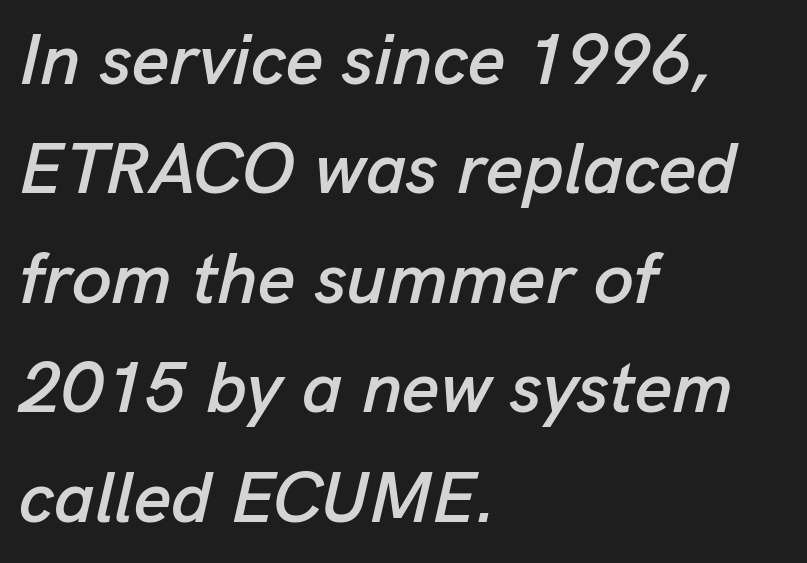
The rendering anchors every line to the left-hand side. The gaps between neighbouring characters are ordinary and unremarkable. A typesetter would call this proportional, since set widths differ per character. Does the leading feel generous? No, just average. Notice how the stems are inclined rather than vertical — that's the hallmark of italics.
